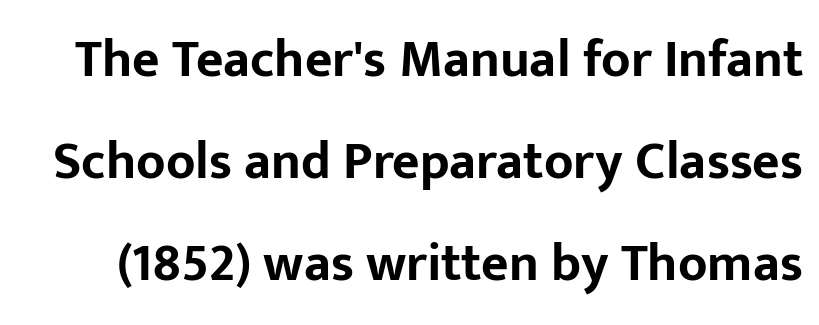
Q: Is the text bold? A: Yes.
Q: Is the text italic (slanted)? A: No, it is upright.
Q: Is the typeface a serif or a sans-serif typeface? A: Sans-serif.
Q: Is the text underlined? A: No.
Q: Is the spacing between letters normal or unusually wide? A: Normal.
Q: Is the spacing between lines tight, normal or loose? A: Loose.
Q: Width (condensed, normal, or wide)? A: Normal.
Q: Stroke contrast? A: Low.
Q: x-height? A: Medium.
Q: Monospaced? A: No.
